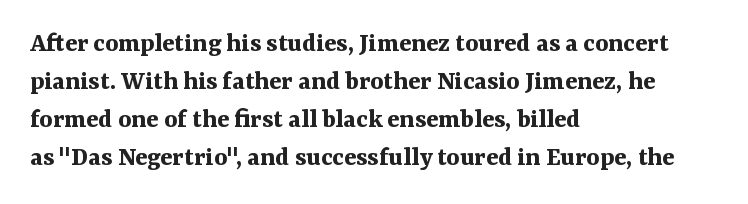
{"serif": "yes", "italic": "no", "bold": "yes", "weight": "bold", "width": "normal", "stroke_contrast": "medium", "x_height": "medium", "monospaced": "no", "underline": "no", "align": "left", "line_spacing": "normal", "line_spacing_ratio": 1.36, "letter_spacing": "normal", "letter_spacing_em": 0.0, "glyph_px": 28}
